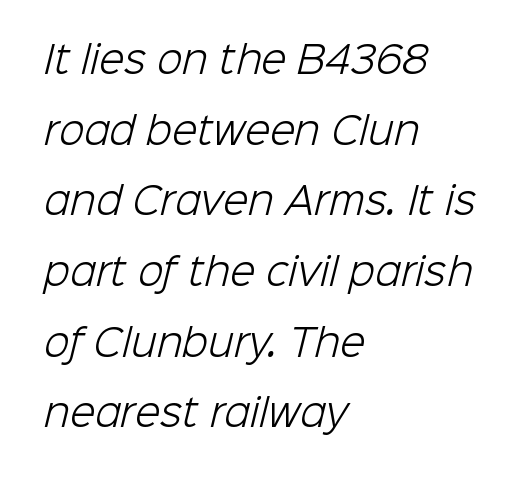
The image shows 37 px light sans-serif type; set left-aligned, loose line spacing (1.91x), normal letter spacing, not underlined; low stroke contrast and a medium x-height.
